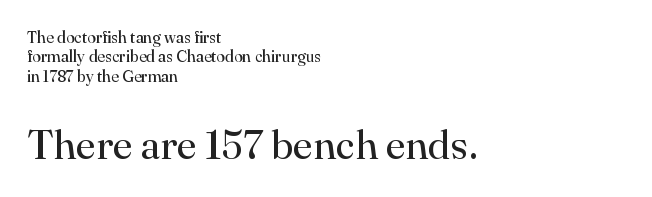
Letters have the restrained weight of plain body copy at most. The compositor pushed each line to the left boundary. A typesetter would call this proportional, since set widths differ per character. The rendering enlarges the type as you move from the upper chunk to the lower. Posture: vertical.
